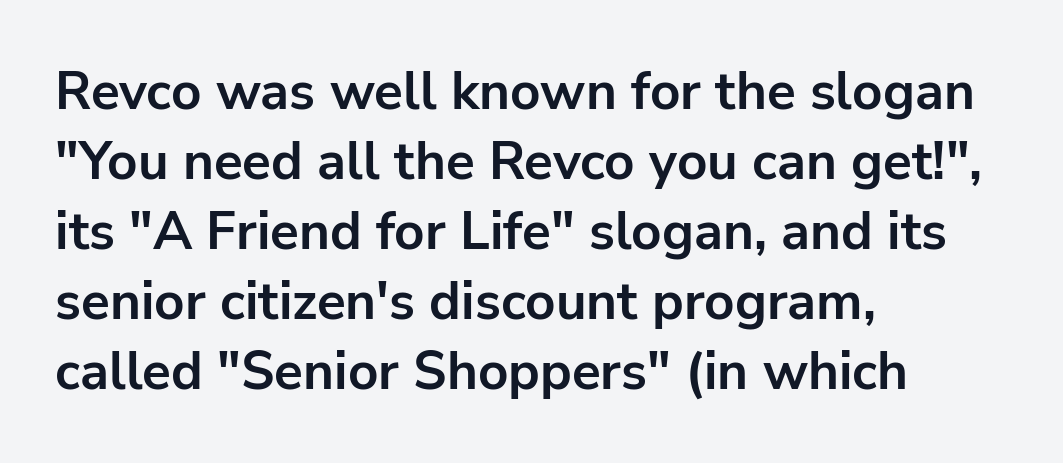
{"serif": "no", "italic": "no", "bold": "yes", "weight": "bold", "width": "normal", "stroke_contrast": "low", "x_height": "medium", "monospaced": "no", "underline": "no", "align": "left", "line_spacing": "normal", "line_spacing_ratio": 1.32, "letter_spacing": "normal", "letter_spacing_em": 0.0, "glyph_px": 53}
